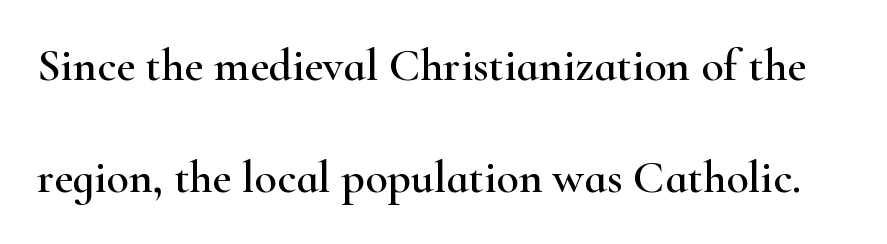
Q: Is the text italic (slanted)? A: No, it is upright.
Q: Is the typeface a serif or a sans-serif typeface? A: Serif.
Q: Is the text underlined? A: No.
Q: Is the spacing between letters normal or unusually wide? A: Normal.
Q: Is the spacing between lines tight, normal or loose? A: Loose.
Q: Width (condensed, normal, or wide)? A: Wide.
Q: Stroke contrast? A: High.
Q: x-height? A: Small.
Q: Monospaced? A: No.
